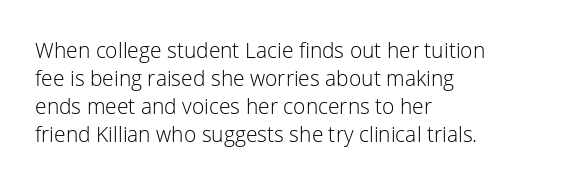
Q: Is the text bold? A: No.
Q: Is the text italic (slanted)? A: No, it is upright.
Q: Is the text underlined? A: No.
Q: How is the paragraph aligned? A: Left-aligned.
Q: Is the spacing between letters normal or unusually wide? A: Normal.
Q: Is the spacing between lines tight, normal or loose? A: Normal.
